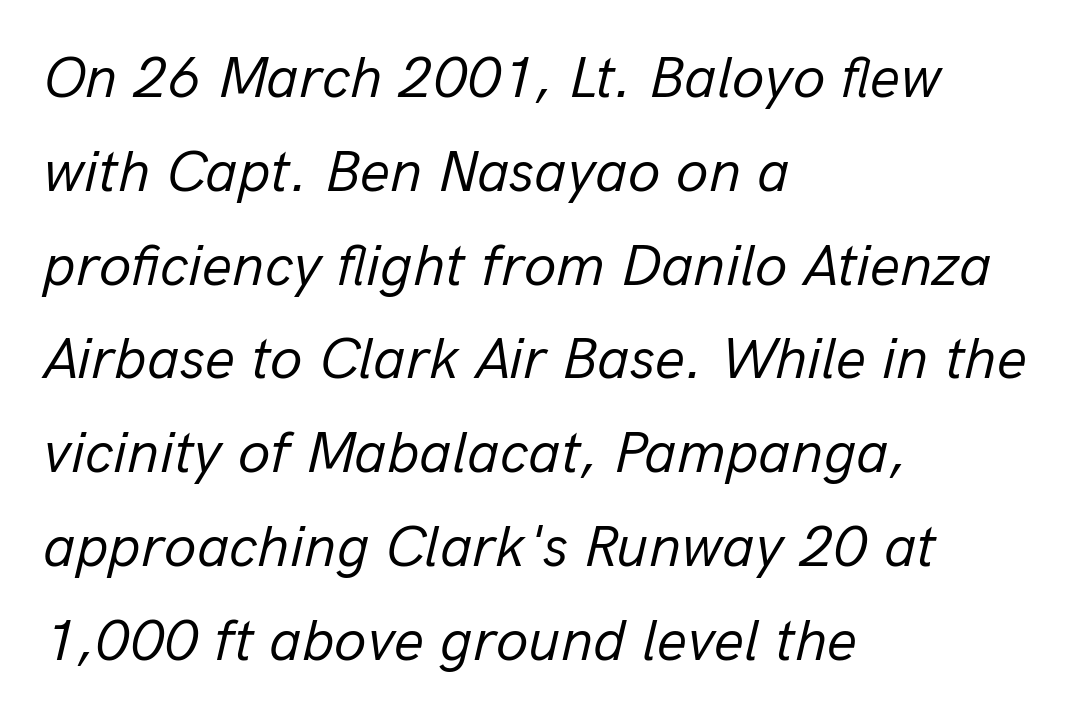
Q: Is the text bold? A: No.
Q: Is the text italic (slanted)? A: Yes, it leans right by about 13 degrees.
Q: Is the text underlined? A: No.
Q: How is the paragraph aligned? A: Left-aligned.
Q: Is the spacing between letters normal or unusually wide? A: Normal.
Q: Is the spacing between lines tight, normal or loose? A: Normal.
Q: Width (condensed, normal, or wide)? A: Normal.
Q: Stroke contrast? A: Low.
Q: x-height? A: Medium.
Q: Monospaced? A: No.
